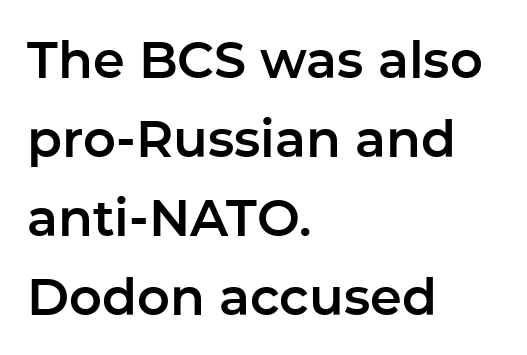
The type is set solid horizontally, with unmodified tracking. Serif or sans? Sans — the stroke terminals are bare. Words float on clear page, feet unadorned. In CSS terms this would be text-align: left. The face used here is proportionally spaced, like ordinary book or web type. Vertical spacing — default.
